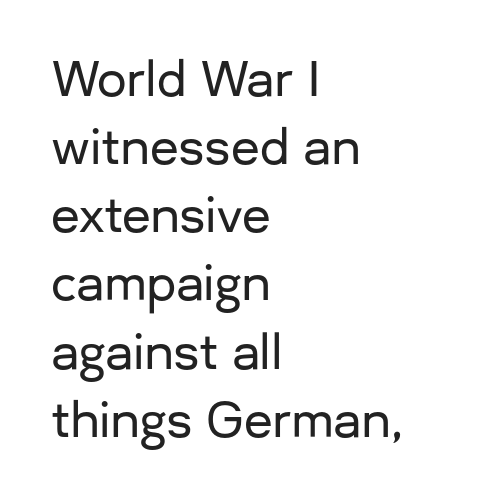
Q: Is the text italic (slanted)? A: No, it is upright.
Q: Is the typeface a serif or a sans-serif typeface? A: Sans-serif.
Q: Is the text underlined? A: No.
Q: How is the paragraph aligned? A: Left-aligned.
Q: Is the spacing between letters normal or unusually wide? A: Normal.
Q: Is the spacing between lines tight, normal or loose? A: Normal.
Q: Width (condensed, normal, or wide)? A: Normal.
Q: Stroke contrast? A: Low.
Q: x-height? A: Medium.
Q: Monospaced? A: No.
